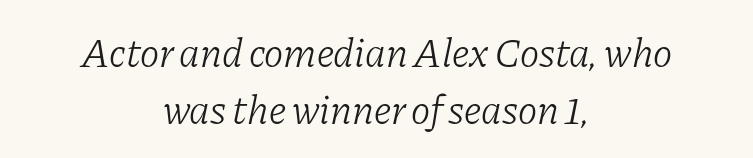
It's the slanting kind of type. The rendering positions every line midway between the sides. Each letter's strokes conclude with small projecting serifs. No chunkiness to these letters — they're not bold. Each word holds together tightly as a unit, with standard inter-letter gaps.
